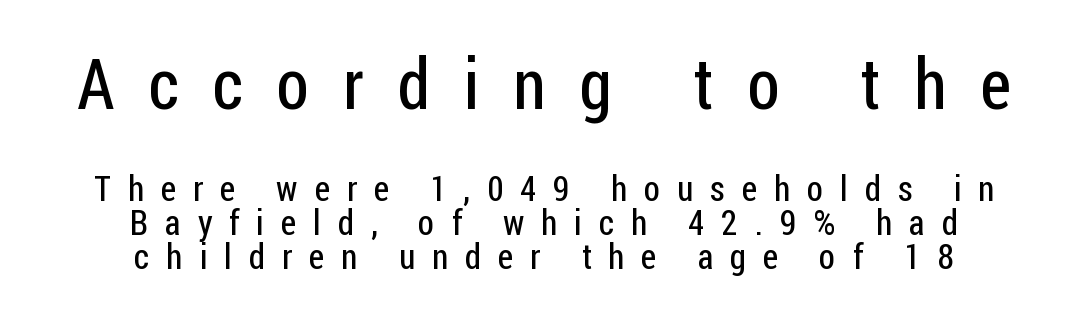
The image shows 70 px regular-weight, condensed sans-serif type, upright; set centered, tight line spacing (0.97x), unusually wide letter spacing (+0.48 em), not underlined; the first (top) block is 2.0x larger; low stroke contrast and a medium x-height.
